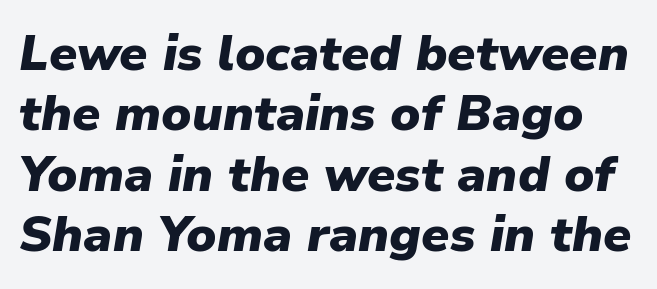
Q: Is the text bold? A: Yes.
Q: Is the text italic (slanted)? A: Yes, it leans right by about 9 degrees.
Q: Is the text underlined? A: No.
Q: Is the spacing between letters normal or unusually wide? A: Normal.
Q: Width (condensed, normal, or wide)? A: Normal.
Q: Stroke contrast? A: Low.
Q: x-height? A: Medium.
Q: Monospaced? A: No.
